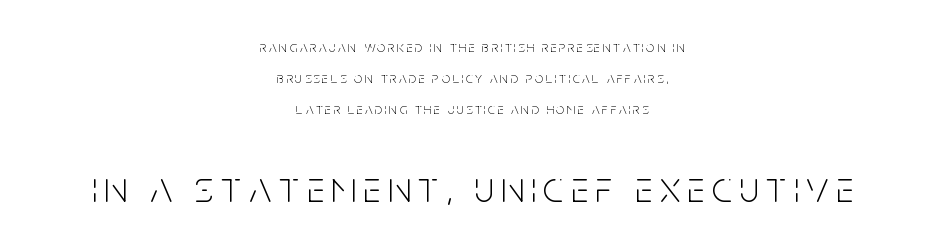
{"serif": "no", "italic": "no", "bold": "no", "weight": "light", "width": "condensed", "stroke_contrast": "low", "x_height": "large", "monospaced": "no", "underline": "no", "align": "center", "line_spacing": "loose", "line_spacing_ratio": 2.08, "larger_block": "second", "size_ratio": 2.93, "glyph_px": 44}
